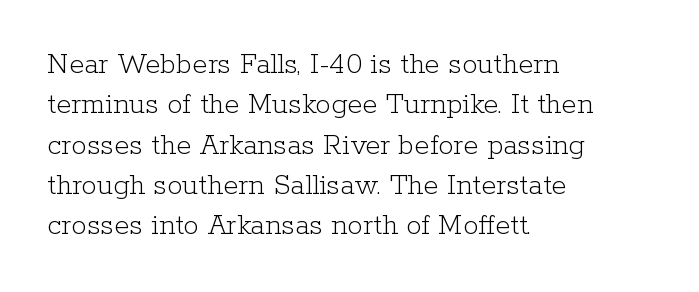
The image shows 31 px light serif type, upright; set left-aligned, normal line spacing (1.3x), normal letter spacing, not underlined; low stroke contrast and a medium x-height.
